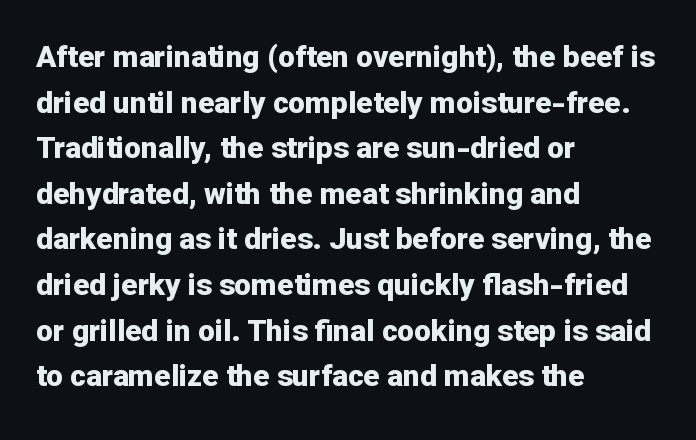
{"serif": "no", "italic": "no", "bold": "yes", "weight": "bold", "width": "normal", "stroke_contrast": "low", "x_height": "medium", "monospaced": "no", "underline": "no", "align": "left", "line_spacing": "normal", "line_spacing_ratio": 1.52, "letter_spacing": "normal", "letter_spacing_em": 0.0, "glyph_px": 30}
